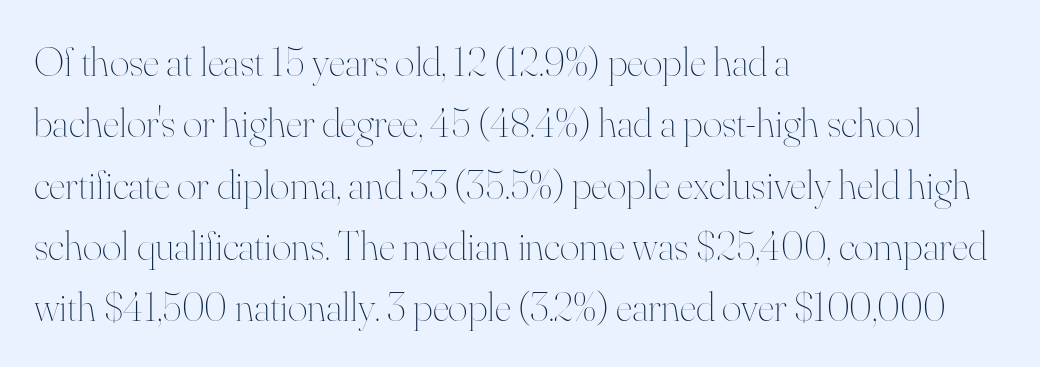
Q: Is the text bold? A: No.
Q: Is the text italic (slanted)? A: No, it is upright.
Q: Is the text underlined? A: No.
Q: How is the paragraph aligned? A: Left-aligned.
Q: Is the spacing between letters normal or unusually wide? A: Normal.
Q: Is the spacing between lines tight, normal or loose? A: Normal.
Q: Width (condensed, normal, or wide)? A: Normal.
Q: Stroke contrast? A: High.
Q: x-height? A: Small.
Q: Monospaced? A: No.
